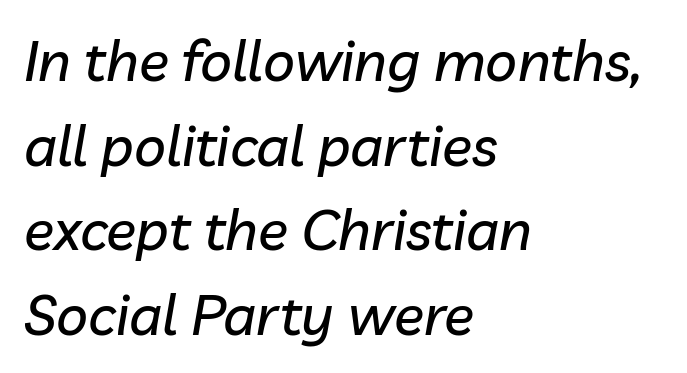
Q: Is the text italic (slanted)? A: Yes, it leans right by about 10 degrees.
Q: Is the text underlined? A: No.
Q: How is the paragraph aligned? A: Left-aligned.
Q: Is the spacing between letters normal or unusually wide? A: Normal.
Q: Is the spacing between lines tight, normal or loose? A: Normal.
Q: Width (condensed, normal, or wide)? A: Normal.
Q: Stroke contrast? A: Low.
Q: x-height? A: Medium.
Q: Monospaced? A: No.
